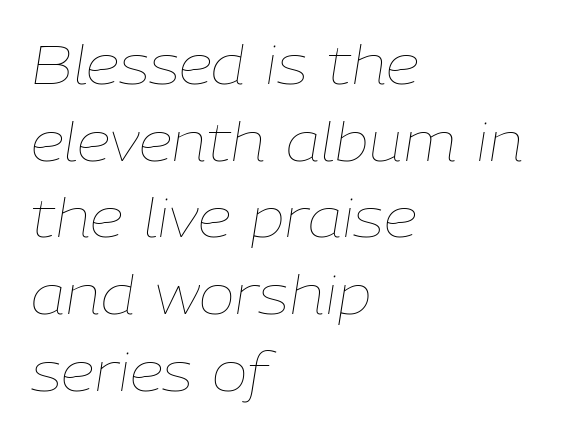
The image shows 54 px thin type, italic (leaning right); set left-aligned, normal line spacing (1.42x), normal letter spacing, not underlined; low stroke contrast and a medium x-height.
